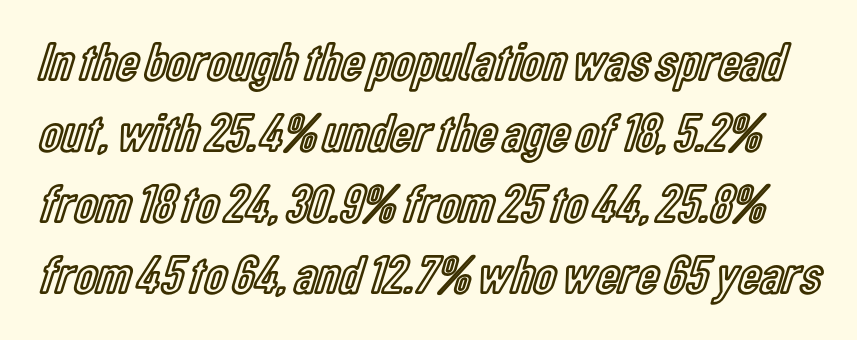
{"width": "condensed", "x_height": "medium", "monospaced": "no", "underline": "no", "line_spacing": "normal", "line_spacing_ratio": 1.29, "letter_spacing": "normal", "letter_spacing_em": 0.0, "glyph_px": 55}
